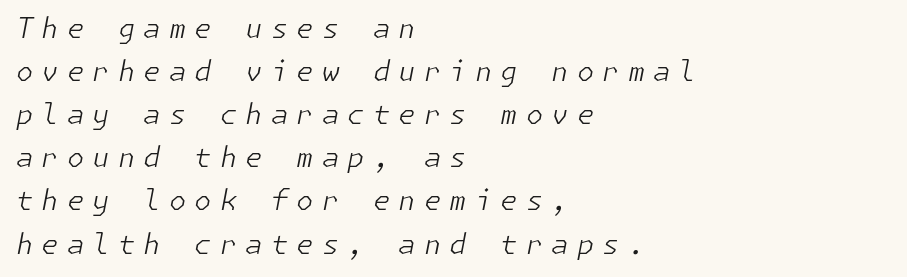
The image shows 28 px light type, italic (leaning right); set left-aligned, normal line spacing (1.54x), unusually wide letter spacing (+0.29 em), not underlined; low stroke contrast and a medium x-height.
